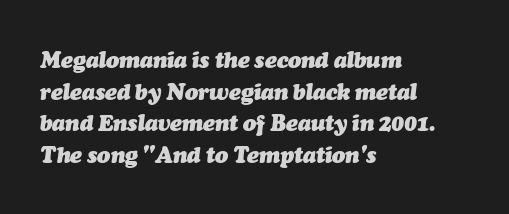
{"italic": "yes", "lean": "right", "slant_degrees": 7, "bold": "yes", "underline": "no", "align": "left", "line_spacing": "normal", "line_spacing_ratio": 1.44, "letter_spacing": "normal", "letter_spacing_em": 0.0, "glyph_px": 22}
